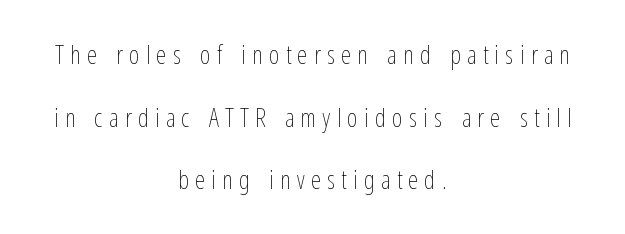
Q: Is the text bold? A: No.
Q: Is the text italic (slanted)? A: No, it is upright.
Q: Is the text underlined? A: No.
Q: How is the paragraph aligned? A: Centered.
Q: Is the spacing between letters normal or unusually wide? A: Unusually wide.
Q: Is the spacing between lines tight, normal or loose? A: Loose.
